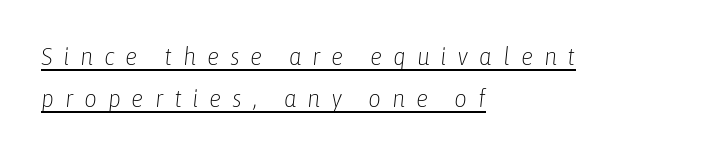
Q: Is the text bold? A: No.
Q: Is the text italic (slanted)? A: Yes, it leans right by about 6 degrees.
Q: Is the text underlined? A: Yes.
Q: How is the paragraph aligned? A: Left-aligned.
Q: Is the spacing between letters normal or unusually wide? A: Unusually wide.
Q: Is the spacing between lines tight, normal or loose? A: Normal.
